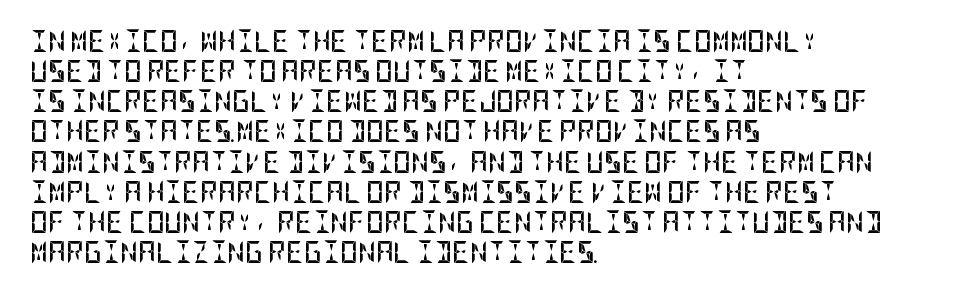
The image shows 22 px bold type, upright; set left-aligned, normal line spacing (1.37x), normal letter spacing, not underlined.
